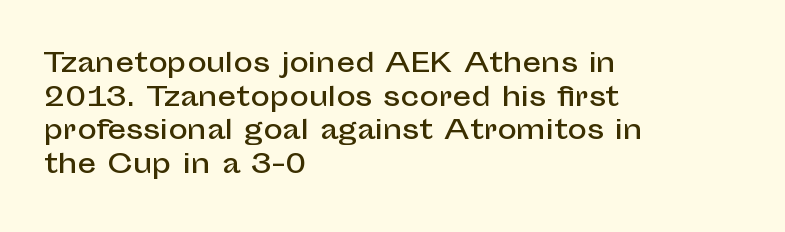
The zone under the glyphs is completely vacant. Line starts are locked; line ends wander. Look at the tracking — it's just the regular setting, nothing added. Horizontal bands of white between lines are of average thickness.
